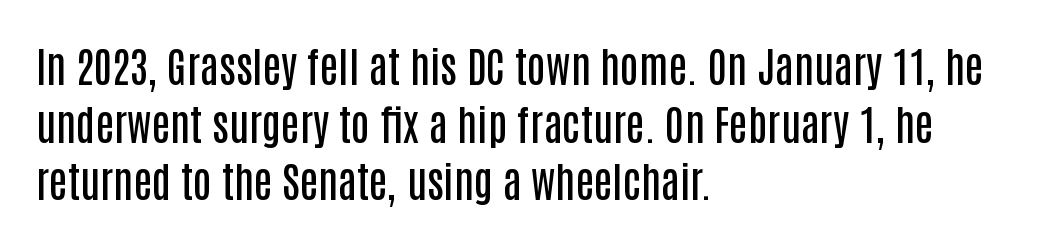
No extra tracking has been applied to these lines. Font category for this specimen: sans-serif. Visually the block forms a straight wall on the left and a jagged coastline on the right. I'd describe the lettering as semibold — firm but not a full bold. Proportional: the letters do not fall into vertical columns.
